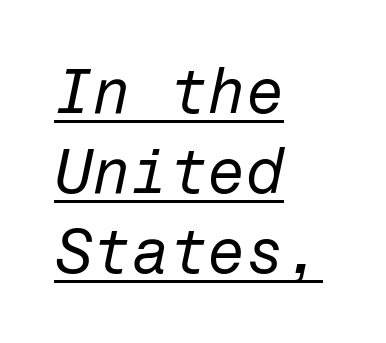
Quick note: interline space is typical. The axis of the letterforms is tilted away from vertical. This rendering uses left alignment, leaving the right contour irregular. Is the stroke heavy? The answer is a plain regular-or-lighter.
